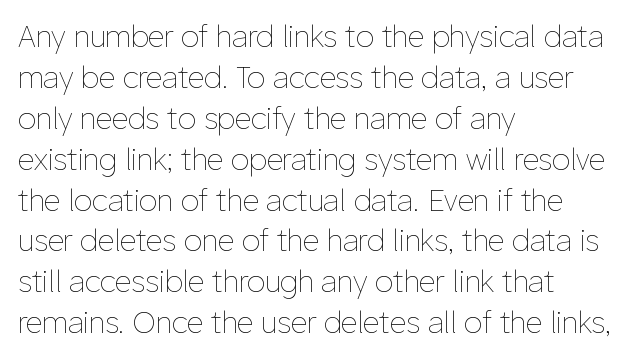
{"italic": "no", "bold": "no", "weight": "thin", "width": "normal", "stroke_contrast": "low", "x_height": "medium", "monospaced": "no", "underline": "no", "align": "left", "line_spacing": "normal", "line_spacing_ratio": 1.41, "letter_spacing": "normal", "letter_spacing_em": 0.0, "glyph_px": 29}
